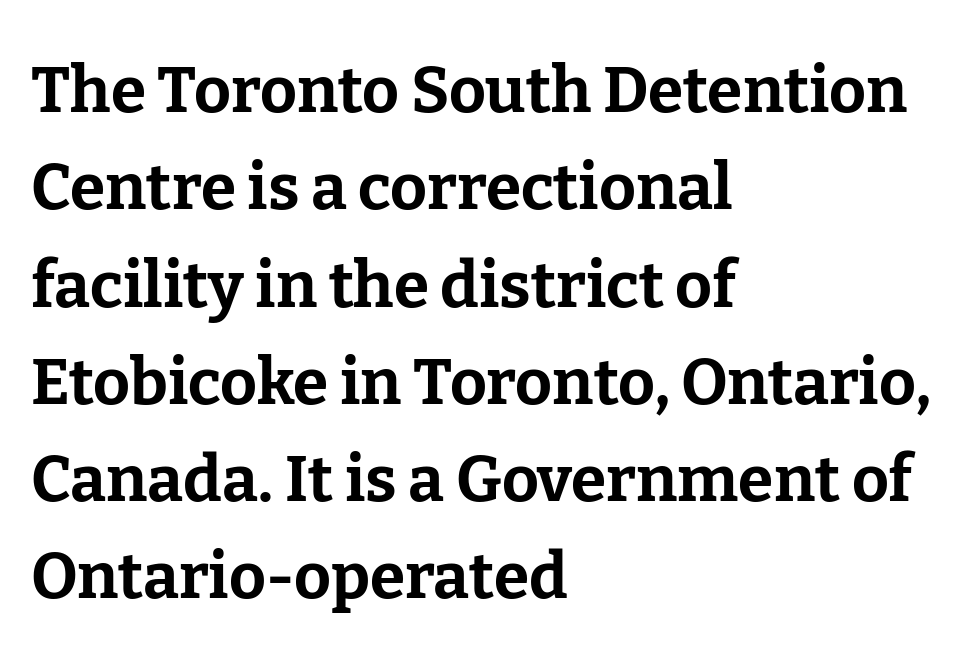
{"serif": "yes", "italic": "no", "bold": "yes", "weight": "bold", "width": "normal", "stroke_contrast": "low", "x_height": "medium", "monospaced": "no", "underline": "no", "align": "left", "line_spacing": "normal", "line_spacing_ratio": 1.52, "letter_spacing": "normal", "letter_spacing_em": 0.0, "glyph_px": 64}
